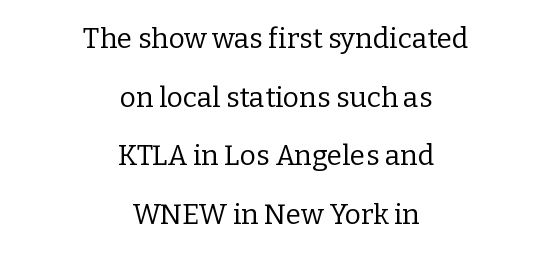
{"serif": "yes", "italic": "no", "bold": "no", "weight": "regular", "width": "normal", "stroke_contrast": "low", "x_height": "medium", "monospaced": "no", "underline": "no", "align": "center", "line_spacing": "loose", "line_spacing_ratio": 2.09, "letter_spacing": "normal", "letter_spacing_em": 0.0, "glyph_px": 28}
